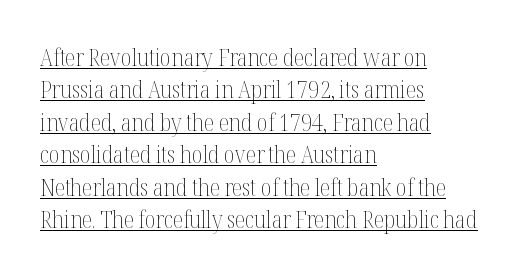
The lettering stays uniformly vertical, giving the passage a roman look. The vertical gap from one line to the next is medium. Line beginnings align vertically; line endings do not. Nobody touched the tracking dial on this one. Caption: face not bold, strokes unweighted. Honestly, the underline is the first thing you notice here.
